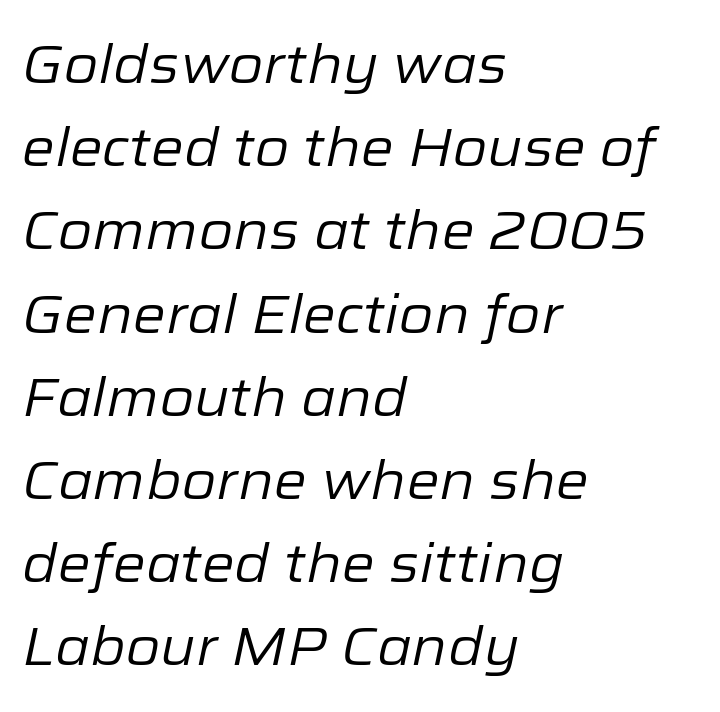
Q: Is the text bold? A: No.
Q: Is the text italic (slanted)? A: Yes, it leans right by about 12 degrees.
Q: Is the text underlined? A: No.
Q: How is the paragraph aligned? A: Left-aligned.
Q: Is the spacing between letters normal or unusually wide? A: Normal.
Q: Is the spacing between lines tight, normal or loose? A: Normal.
Q: Width (condensed, normal, or wide)? A: Normal.
Q: Stroke contrast? A: Low.
Q: x-height? A: Medium.
Q: Monospaced? A: No.
